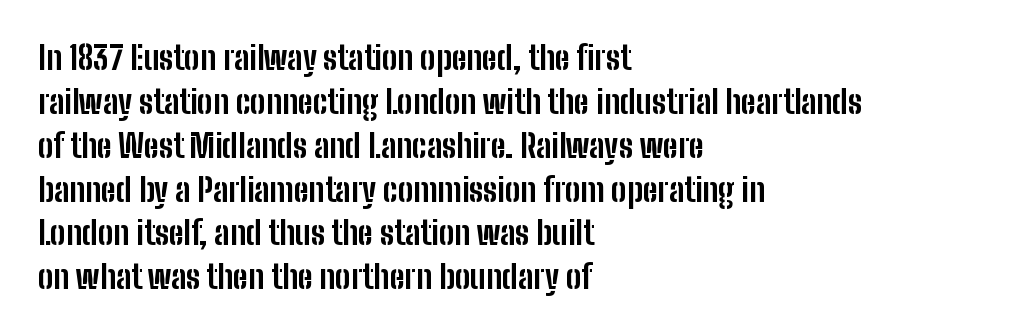
{"serif": "no", "italic": "no", "bold": "yes", "weight": "bold", "width": "condensed", "stroke_contrast": "low", "x_height": "medium", "monospaced": "no", "underline": "no", "align": "left", "line_spacing": "normal", "line_spacing_ratio": 1.37, "letter_spacing": "normal", "letter_spacing_em": 0.0, "glyph_px": 32}
